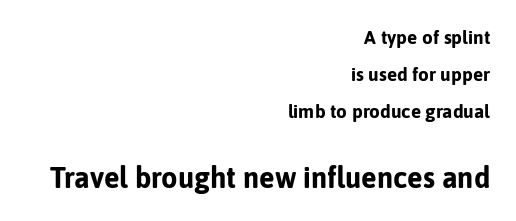
The image shows 29 px bold sans-serif type, upright; set right-aligned, loose line spacing (1.94x), normal letter spacing, not underlined; the second (bottom) block is 1.53x larger; low stroke contrast and a medium x-height.
